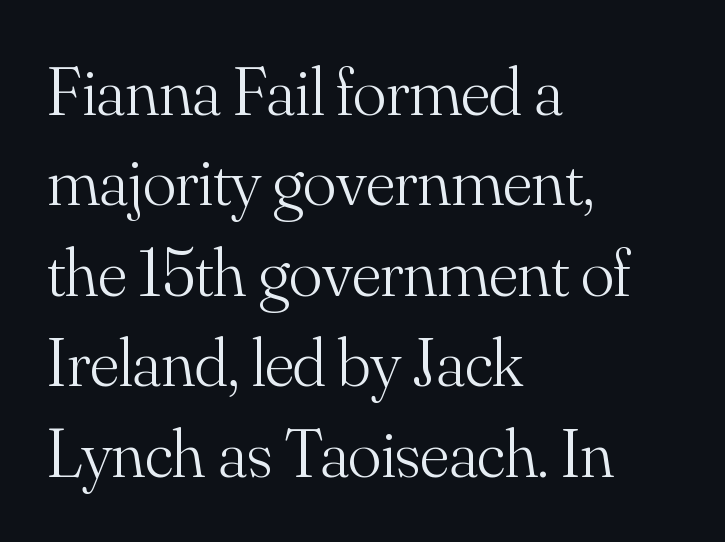
Q: Is the text bold? A: No.
Q: Is the text italic (slanted)? A: No, it is upright.
Q: Is the typeface a serif or a sans-serif typeface? A: Serif.
Q: Is the text underlined? A: No.
Q: How is the paragraph aligned? A: Left-aligned.
Q: Is the spacing between letters normal or unusually wide? A: Normal.
Q: Is the spacing between lines tight, normal or loose? A: Normal.
Q: Width (condensed, normal, or wide)? A: Normal.
Q: Stroke contrast? A: Medium.
Q: x-height? A: Small.
Q: Monospaced? A: No.
